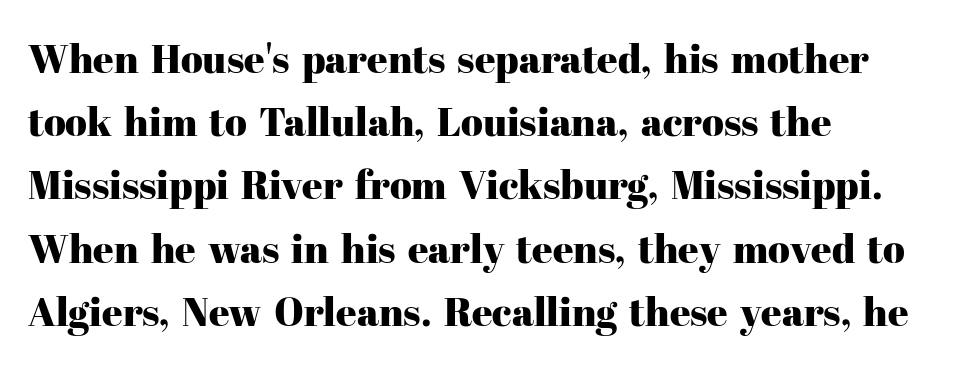
The image shows 40 px serif type, upright; set left-aligned, normal line spacing (1.58x), normal letter spacing, not underlined; high stroke contrast and a medium x-height.
